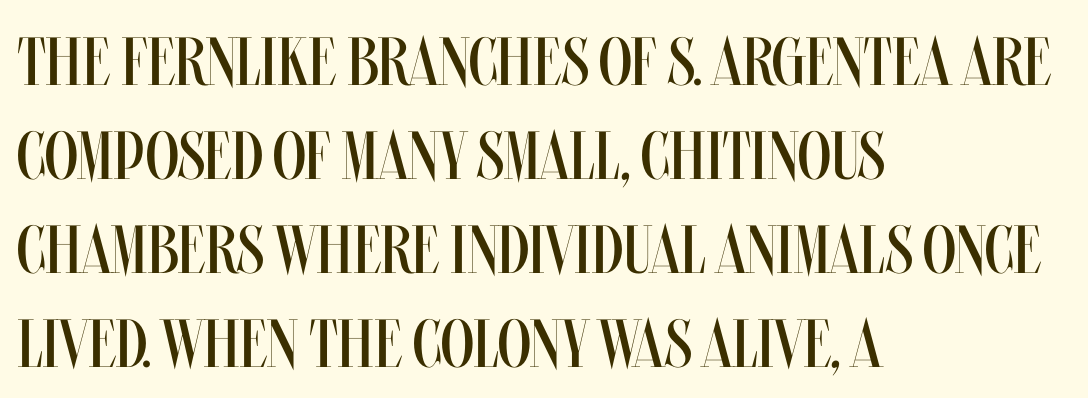
Q: Is the text bold? A: No.
Q: Is the text italic (slanted)? A: No, it is upright.
Q: Is the text underlined? A: No.
Q: How is the paragraph aligned? A: Left-aligned.
Q: Is the spacing between letters normal or unusually wide? A: Normal.
Q: Is the spacing between lines tight, normal or loose? A: Normal.
Q: Width (condensed, normal, or wide)? A: Condensed.
Q: Stroke contrast? A: Medium.
Q: x-height? A: Large.
Q: Monospaced? A: No.
